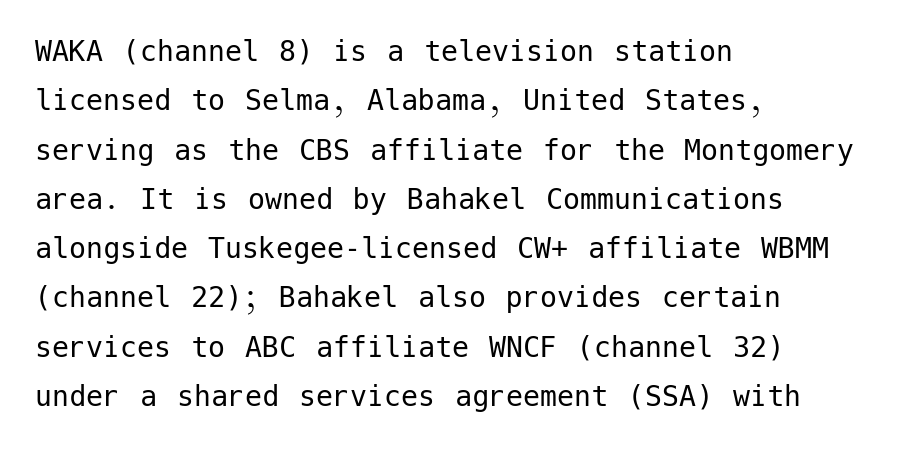
Q: Is the text bold? A: No.
Q: Is the text italic (slanted)? A: No, it is upright.
Q: Is the typeface a serif or a sans-serif typeface? A: Sans-serif.
Q: Is the text underlined? A: No.
Q: How is the paragraph aligned? A: Left-aligned.
Q: Is the spacing between letters normal or unusually wide? A: Normal.
Q: Is the spacing between lines tight, normal or loose? A: Normal.
Q: Width (condensed, normal, or wide)? A: Normal.
Q: Stroke contrast? A: Low.
Q: x-height? A: Medium.
